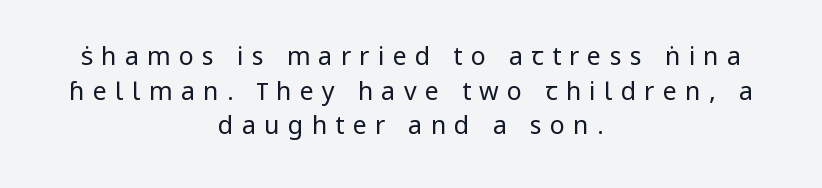
Q: Is the text bold? A: No.
Q: Is the text italic (slanted)? A: No, it is upright.
Q: Is the text underlined? A: No.
Q: How is the paragraph aligned? A: Centered.
Q: Is the spacing between letters normal or unusually wide? A: Unusually wide.
Q: Is the spacing between lines tight, normal or loose? A: Normal.
